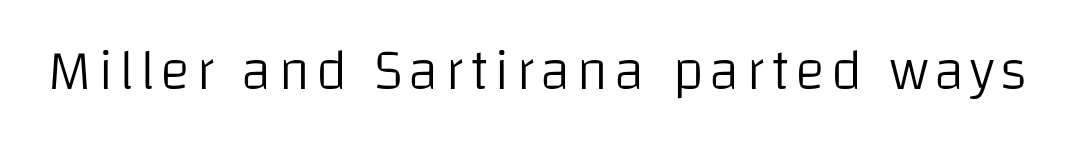
Q: Is the text bold? A: No.
Q: Is the text italic (slanted)? A: No, it is upright.
Q: Is the typeface a serif or a sans-serif typeface? A: Sans-serif.
Q: Is the text underlined? A: No.
Q: Width (condensed, normal, or wide)? A: Normal.
Q: Stroke contrast? A: Low.
Q: x-height? A: Large.
Q: Monospaced? A: No.
